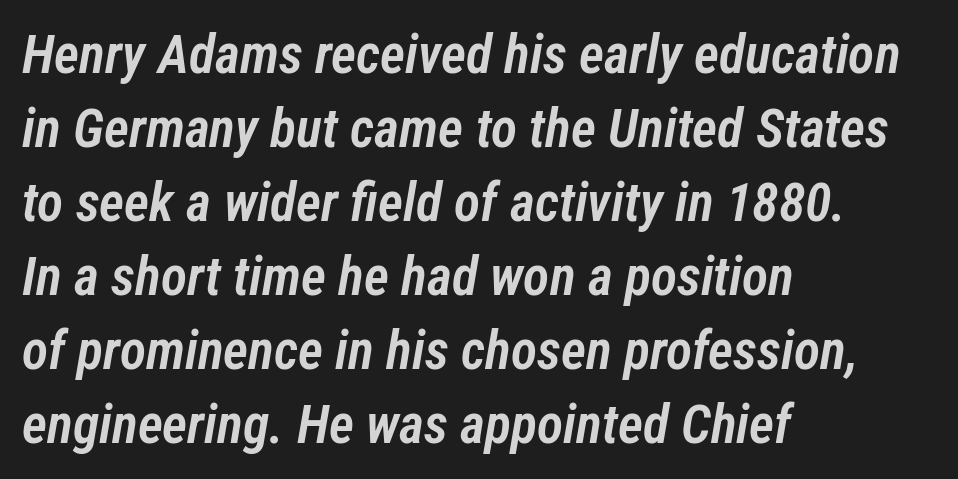
Q: Is the text bold? A: Semi-bold.
Q: Is the text italic (slanted)? A: Yes, it leans right by about 12 degrees.
Q: Is the text underlined? A: No.
Q: How is the paragraph aligned? A: Left-aligned.
Q: Is the spacing between letters normal or unusually wide? A: Normal.
Q: Is the spacing between lines tight, normal or loose? A: Normal.
Q: Width (condensed, normal, or wide)? A: Condensed.
Q: Stroke contrast? A: Low.
Q: x-height? A: Medium.
Q: Monospaced? A: No.
